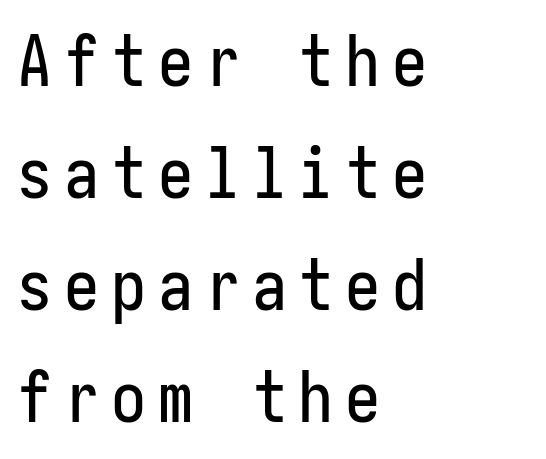
A typesetter would mark this as roman, not italic. The paragraph shown leans on its left margin. Any mark beneath the type? The region is blank. Rows of type keep a routine distance in the vertical direction. To sum up the face: it is a sans, with no serifs.
